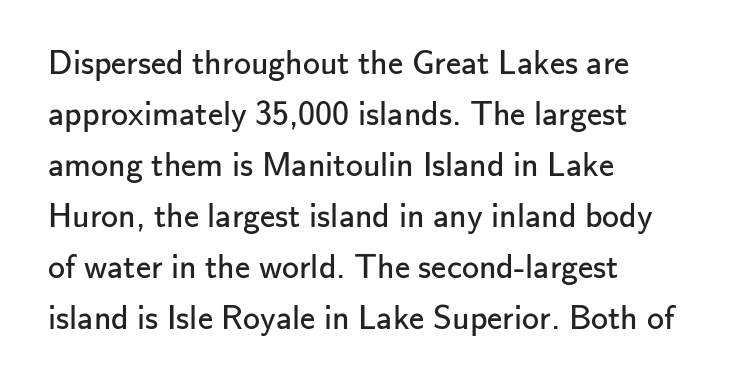
The image shows 34 px regular-weight sans-serif type, upright; set left-aligned, normal line spacing (1.5x), normal letter spacing, not underlined; low stroke contrast and a small x-height.
